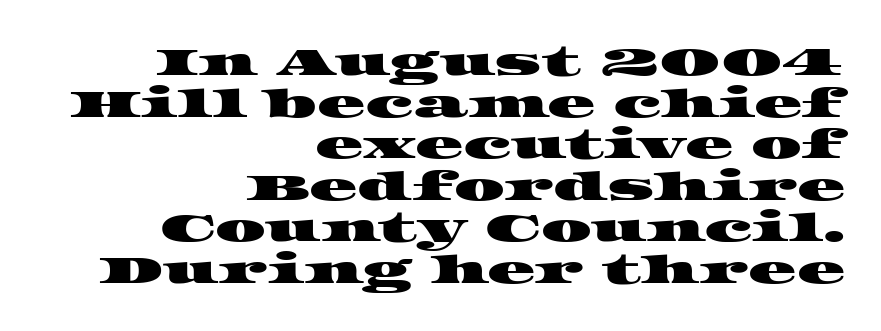
{"serif": "yes", "width": "wide", "stroke_contrast": "high", "x_height": "large", "monospaced": "no", "underline": "no", "align": "right", "line_spacing": "tight", "line_spacing_ratio": 1.04, "letter_spacing": "normal", "letter_spacing_em": 0.0, "glyph_px": 40}
